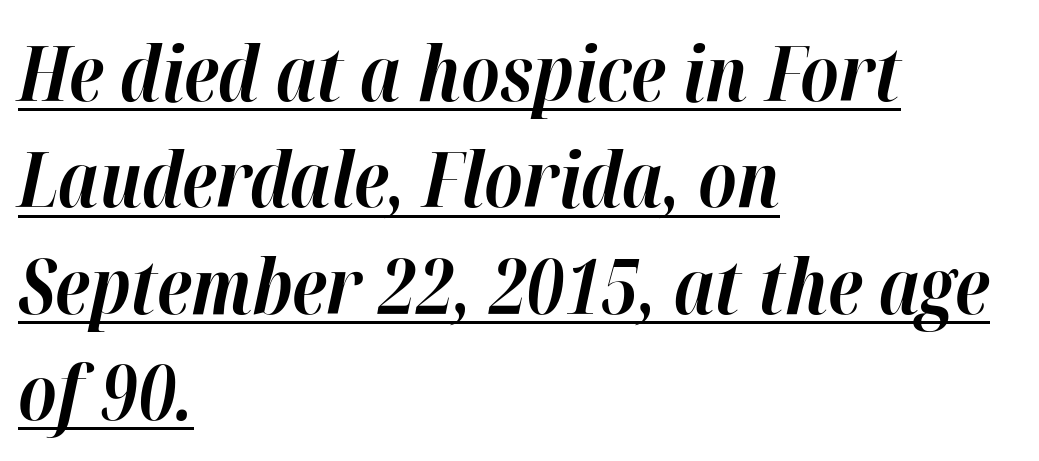
Q: Is the text bold? A: Yes.
Q: Is the text italic (slanted)? A: Yes, it leans right by about 12 degrees.
Q: Is the text underlined? A: Yes.
Q: How is the paragraph aligned? A: Left-aligned.
Q: Is the spacing between letters normal or unusually wide? A: Normal.
Q: Is the spacing between lines tight, normal or loose? A: Normal.
Q: Width (condensed, normal, or wide)? A: Normal.
Q: Stroke contrast? A: High.
Q: x-height? A: Medium.
Q: Monospaced? A: No.
